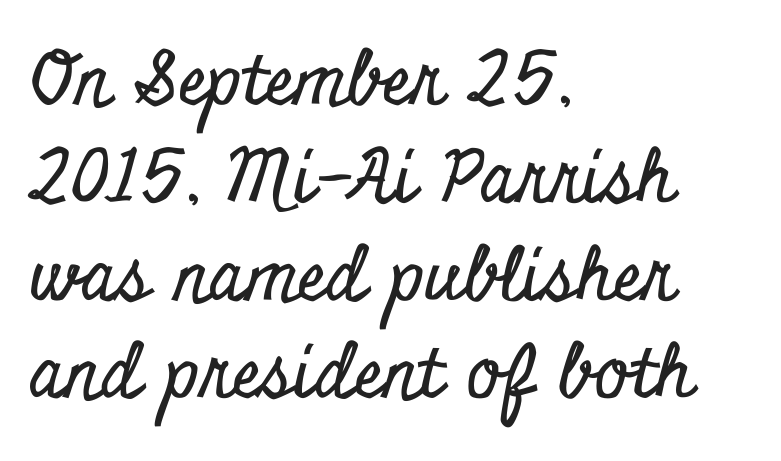
Q: Is the text italic (slanted)? A: Yes.
Q: Is the typeface a serif or a sans-serif typeface? A: Serif.
Q: Is the text underlined? A: No.
Q: How is the paragraph aligned? A: Left-aligned.
Q: Is the spacing between letters normal or unusually wide? A: Normal.
Q: Is the spacing between lines tight, normal or loose? A: Normal.
Q: Width (condensed, normal, or wide)? A: Condensed.
Q: Stroke contrast? A: Low.
Q: x-height? A: Small.
Q: Monospaced? A: No.
